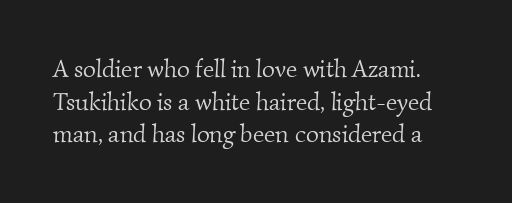
The image shows 25 px text type; set normal line spacing (1.31x), normal letter spacing, not underlined.
